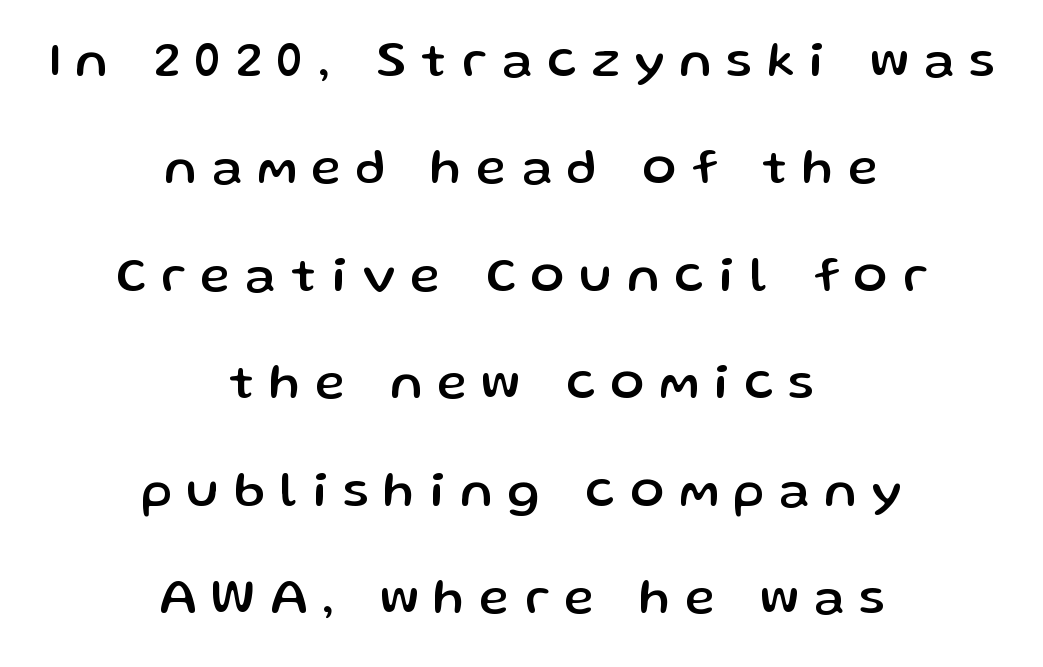
The passage is arranged like a title page — every line centered. Designer's note — italics off, roman on. The letters are spread apart with noticeably loose tracking. What's the leading like? Stretched, with rows far apart. The text was rendered using a sans face with plain stroke endings. Each letter keeps its own natural width here, so spacing adapts to shape.
